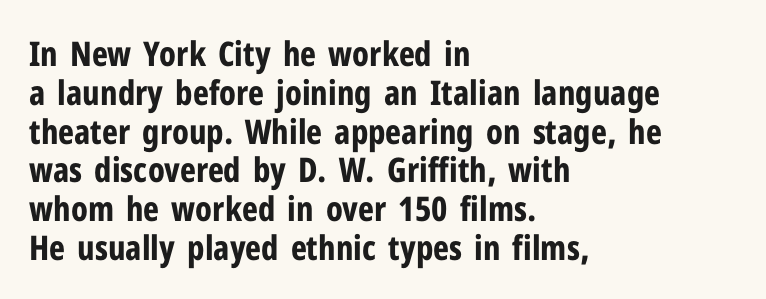
Q: Is the text bold? A: Yes.
Q: Is the text italic (slanted)? A: No, it is upright.
Q: Is the typeface a serif or a sans-serif typeface? A: Sans-serif.
Q: Is the text underlined? A: No.
Q: How is the paragraph aligned? A: Left-aligned.
Q: Is the spacing between letters normal or unusually wide? A: Normal.
Q: Is the spacing between lines tight, normal or loose? A: Tight.
Q: Width (condensed, normal, or wide)? A: Condensed.
Q: Stroke contrast? A: Low.
Q: x-height? A: Medium.
Q: Monospaced? A: No.
